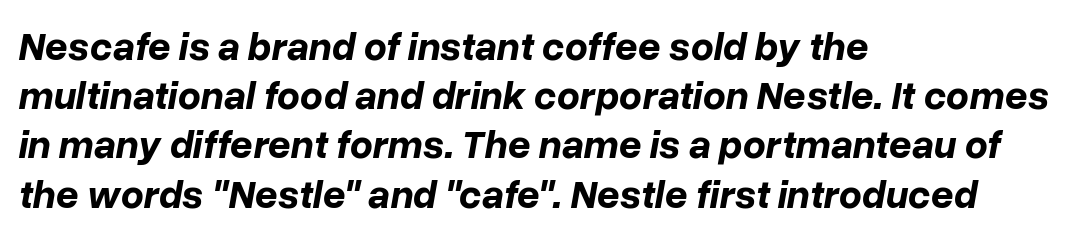
{"italic": "yes", "lean": "right", "slant_degrees": 10, "bold": "yes", "weight": "bold", "width": "normal", "stroke_contrast": "low", "x_height": "medium", "monospaced": "no", "underline": "no", "align": "left", "line_spacing_ratio": 1.23, "letter_spacing": "normal", "letter_spacing_em": 0.0, "glyph_px": 40}
